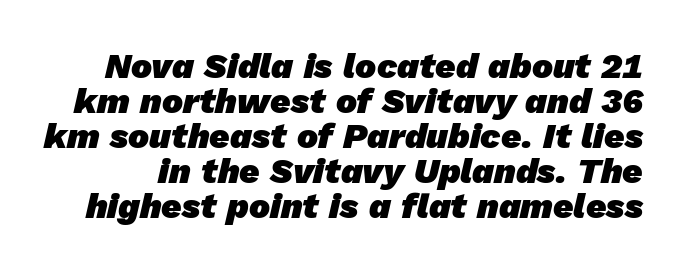
Q: Is the text bold? A: Yes.
Q: Is the typeface a serif or a sans-serif typeface? A: Sans-serif.
Q: Is the text underlined? A: No.
Q: Is the spacing between letters normal or unusually wide? A: Normal.
Q: Is the spacing between lines tight, normal or loose? A: Tight.
Q: Width (condensed, normal, or wide)? A: Normal.
Q: Stroke contrast? A: Low.
Q: x-height? A: Medium.
Q: Monospaced? A: No.
